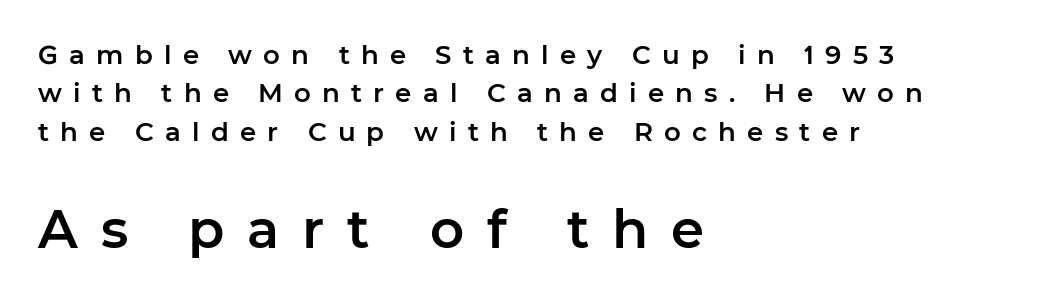
The image shows 53 px sans-serif type, upright; set left-aligned, normal line spacing (1.48x), unusually wide letter spacing (+0.43 em), not underlined; the second (bottom) block is 2.04x larger; low stroke contrast and a medium x-height.
